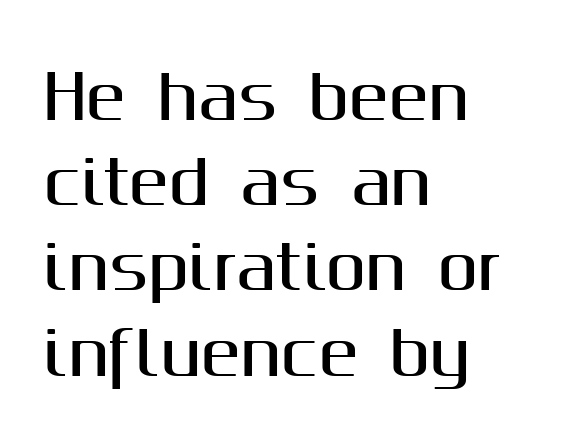
{"serif": "no", "italic": "no", "width": "normal", "stroke_contrast": "medium", "x_height": "medium", "monospaced": "no", "underline": "no", "align": "left", "line_spacing": "normal", "line_spacing_ratio": 1.42, "letter_spacing": "normal", "letter_spacing_em": 0.0, "glyph_px": 60}
